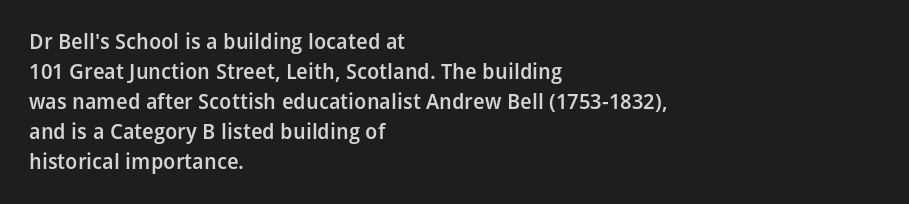
What weight is shown? A semibold, between regular and bold. Nobody touched the tracking dial on this one. This sample keeps an unexceptional amount of space between lines. The typography opts for an upright posture over an oblique one. These lines stack with their left ends in a neat column. The specimen omits any rule beneath the text block's lines.
